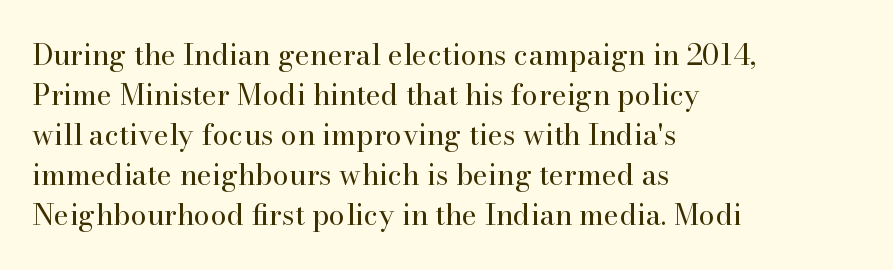
How would I describe the line gaps? Plain and ordinary. Default kerning and tracking; the words read as compact shapes. This is the regular roman posture of the typeface. Unbolded letterforms with no extra heft.
